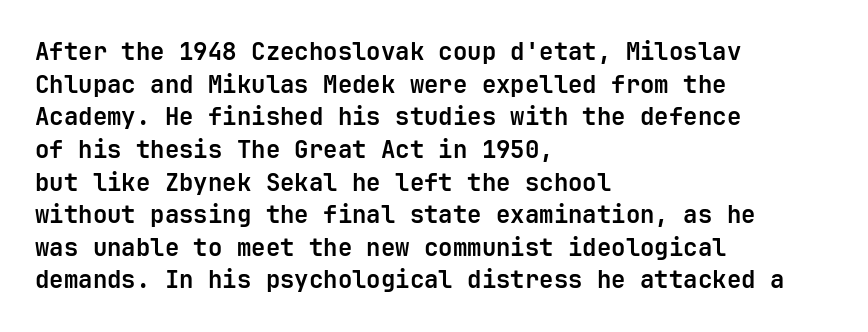
The image shows 24 px bold type, upright; set left-aligned, normal line spacing (1.36x), normal letter spacing, not underlined.
